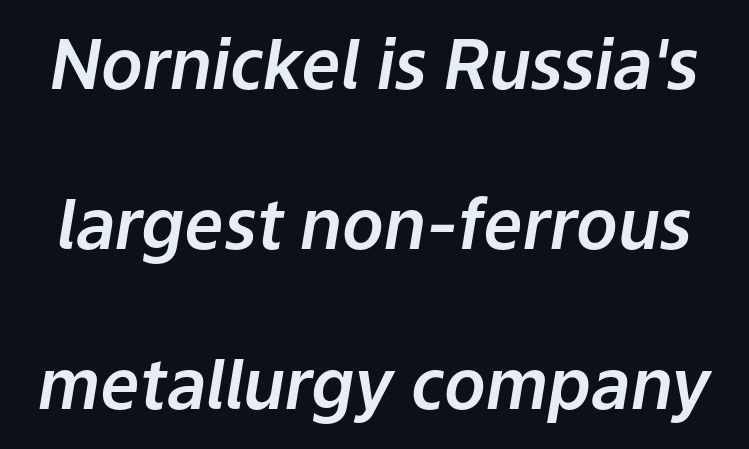
Q: Is the text italic (slanted)? A: Yes, it leans right by about 9 degrees.
Q: Is the text underlined? A: No.
Q: Is the spacing between letters normal or unusually wide? A: Normal.
Q: Is the spacing between lines tight, normal or loose? A: Loose.
Q: Width (condensed, normal, or wide)? A: Normal.
Q: Stroke contrast? A: Low.
Q: x-height? A: Medium.
Q: Monospaced? A: No.
